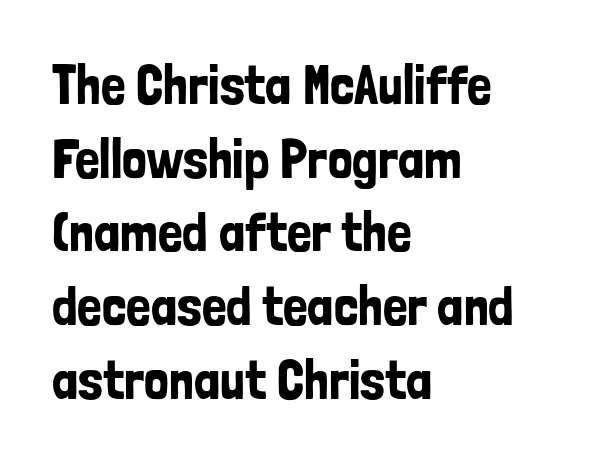
The image shows 55 px condensed sans-serif type, upright; set left-aligned, normal line spacing (1.34x), normal letter spacing, not underlined; low stroke contrast and a medium x-height.
